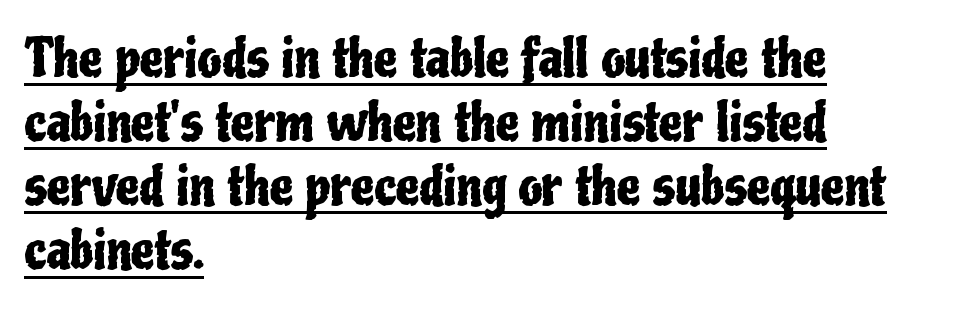
This sample uses plain, unmodified letter spacing. Does the copy run flush right? No — it runs flush left. The lettering holds an erect, upright posture throughout. Regarding serifs, this sample does without them. This is underlined copy, the kind a proofreader might mark for attention.
